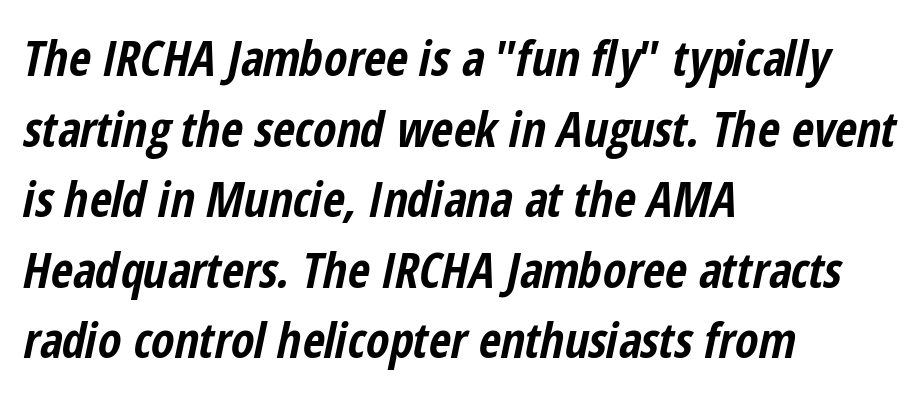
{"italic": "yes", "lean": "right", "slant_degrees": 12, "bold": "yes", "weight": "bold", "width": "condensed", "stroke_contrast": "low", "x_height": "medium", "monospaced": "no", "underline": "no", "align": "left", "line_spacing": "normal", "line_spacing_ratio": 1.47, "letter_spacing": "normal", "letter_spacing_em": 0.0, "glyph_px": 48}
